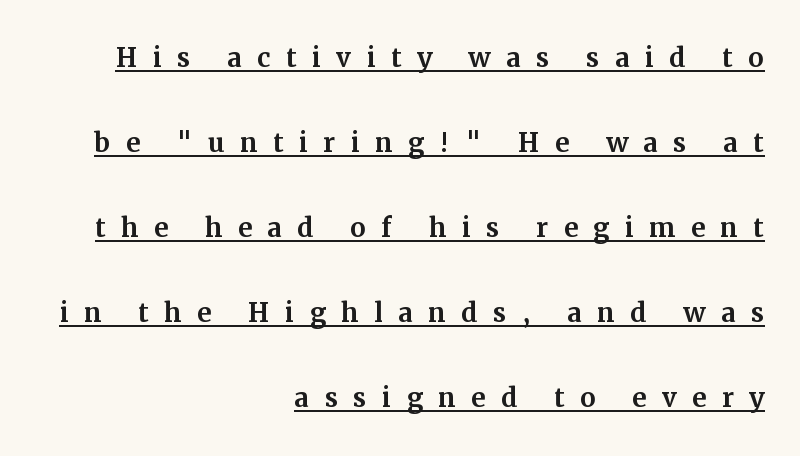
Q: Is the text italic (slanted)? A: No, it is upright.
Q: Is the typeface a serif or a sans-serif typeface? A: Serif.
Q: Is the text underlined? A: Yes.
Q: How is the paragraph aligned? A: Right-aligned.
Q: Is the spacing between letters normal or unusually wide? A: Unusually wide.
Q: Is the spacing between lines tight, normal or loose? A: Loose.
Q: Width (condensed, normal, or wide)? A: Normal.
Q: Stroke contrast? A: Medium.
Q: x-height? A: Medium.
Q: Monospaced? A: No.
